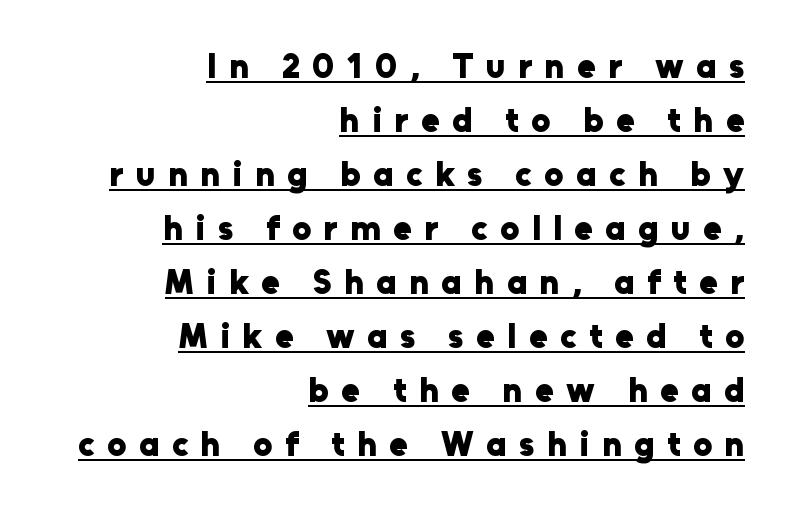
The image shows 34 px heavy sans-serif type, upright; set right-aligned, normal line spacing (1.59x), unusually wide letter spacing (+0.37 em), underlined; low stroke contrast and a medium x-height.
